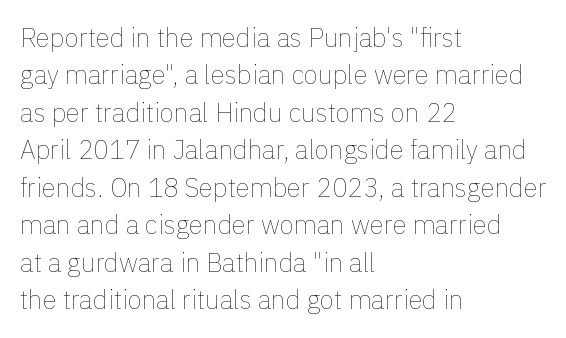
{"italic": "no", "bold": "no", "underline": "no", "align": "left", "line_spacing": "normal", "line_spacing_ratio": 1.44, "letter_spacing": "normal", "letter_spacing_em": 0.0, "glyph_px": 26}
